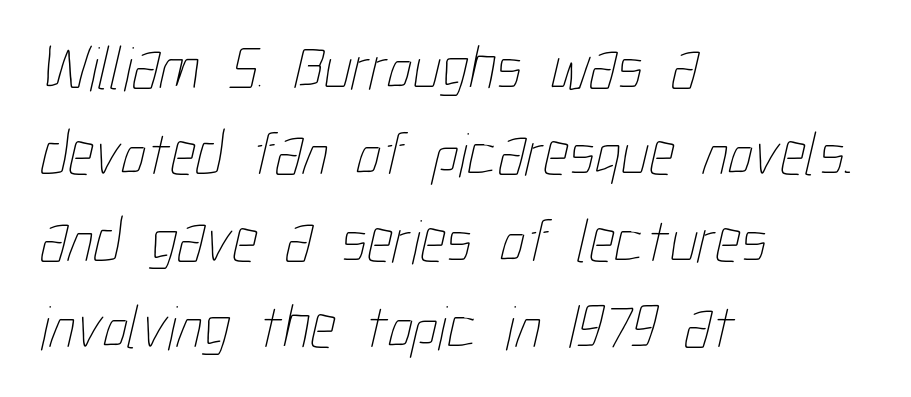
The image shows 63 px thin, condensed type; set left-aligned, normal line spacing (1.37x), normal letter spacing, not underlined; low stroke contrast and a medium x-height.
